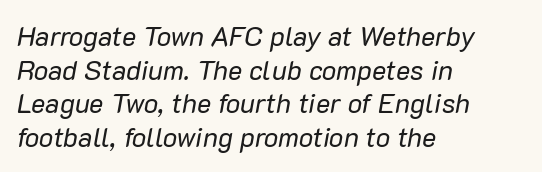
Tall strokes in this sample are angled rather than plumb. Nothing heavy about these letters — not bold at all. Tracking here is standard; glyphs follow each other at the usual distance. Each line starts at the same left margin while the right side varies. Evenly set lines give the paragraph a standard silhouette.
